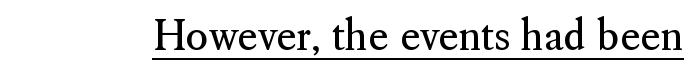
{"serif": "yes", "italic": "no", "bold": "no", "weight": "regular", "width": "normal", "stroke_contrast": "medium", "x_height": "small", "monospaced": "no", "underline": "yes", "letter_spacing": "normal", "letter_spacing_em": 0.0, "glyph_px": 39}
